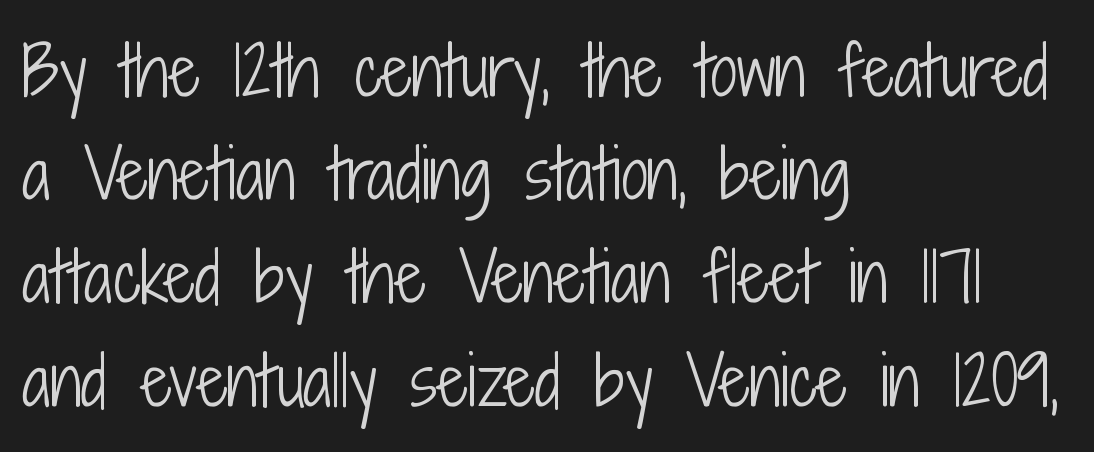
Q: Is the text bold? A: No.
Q: Is the text italic (slanted)? A: No, it is upright.
Q: Is the typeface a serif or a sans-serif typeface? A: Sans-serif.
Q: Is the text underlined? A: No.
Q: How is the paragraph aligned? A: Left-aligned.
Q: Is the spacing between letters normal or unusually wide? A: Normal.
Q: Is the spacing between lines tight, normal or loose? A: Normal.
Q: Width (condensed, normal, or wide)? A: Condensed.
Q: Stroke contrast? A: Low.
Q: x-height? A: Medium.
Q: Monospaced? A: No.
